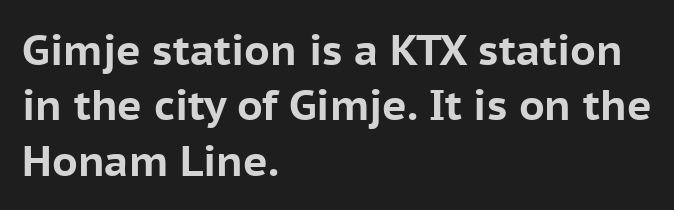
Q: Is the text bold? A: Yes.
Q: Is the text italic (slanted)? A: No, it is upright.
Q: Is the typeface a serif or a sans-serif typeface? A: Sans-serif.
Q: Is the text underlined? A: No.
Q: How is the paragraph aligned? A: Left-aligned.
Q: Is the spacing between letters normal or unusually wide? A: Normal.
Q: Is the spacing between lines tight, normal or loose? A: Normal.
Q: Width (condensed, normal, or wide)? A: Normal.
Q: Stroke contrast? A: Low.
Q: x-height? A: Medium.
Q: Monospaced? A: No.
